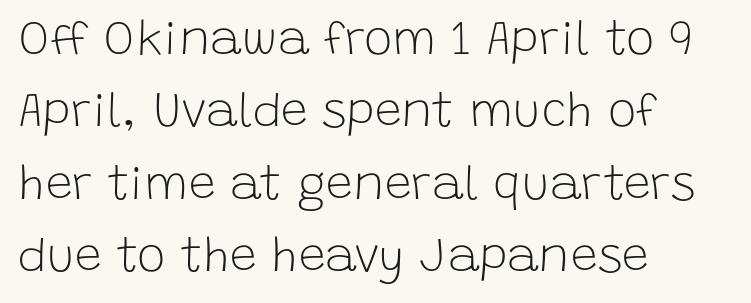
Q: Is the text bold? A: No.
Q: Is the text italic (slanted)? A: No, it is upright.
Q: Is the typeface a serif or a sans-serif typeface? A: Sans-serif.
Q: Is the text underlined? A: No.
Q: How is the paragraph aligned? A: Left-aligned.
Q: Is the spacing between letters normal or unusually wide? A: Normal.
Q: Is the spacing between lines tight, normal or loose? A: Normal.
Q: Width (condensed, normal, or wide)? A: Normal.
Q: Stroke contrast? A: Low.
Q: x-height? A: Large.
Q: Monospaced? A: No.
